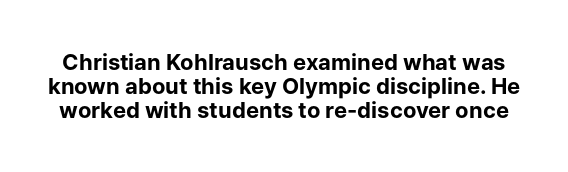
Honestly, the letter spacing is just normal — you wouldn't notice it. On the weight axis this lands at bold, roughly 700. Unlike italic type, these characters show no tilt at all. The vertical gap from one line to the next is small. Anything drawn beneath the words? Only blank space.
